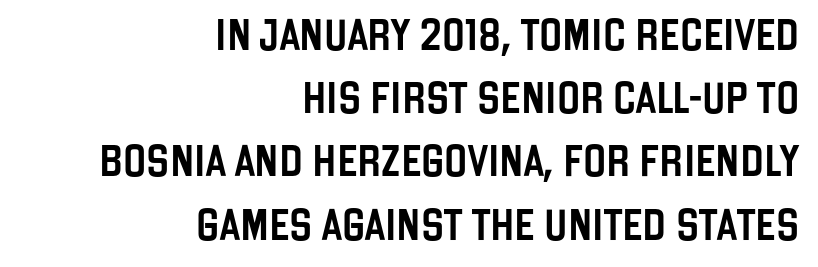
{"serif": "no", "italic": "no", "width": "condensed", "stroke_contrast": "low", "x_height": "large", "monospaced": "no", "underline": "no", "align": "right", "line_spacing": "loose", "line_spacing_ratio": 2.04, "letter_spacing": "normal", "letter_spacing_em": 0.0, "glyph_px": 31}
